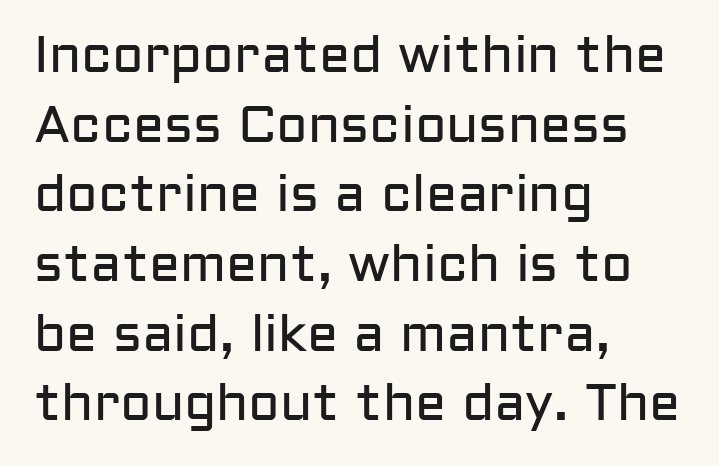
The image shows 52 px regular-weight sans-serif type, upright; set left-aligned, normal line spacing (1.34x), normal letter spacing, not underlined; low stroke contrast and a medium x-height.
